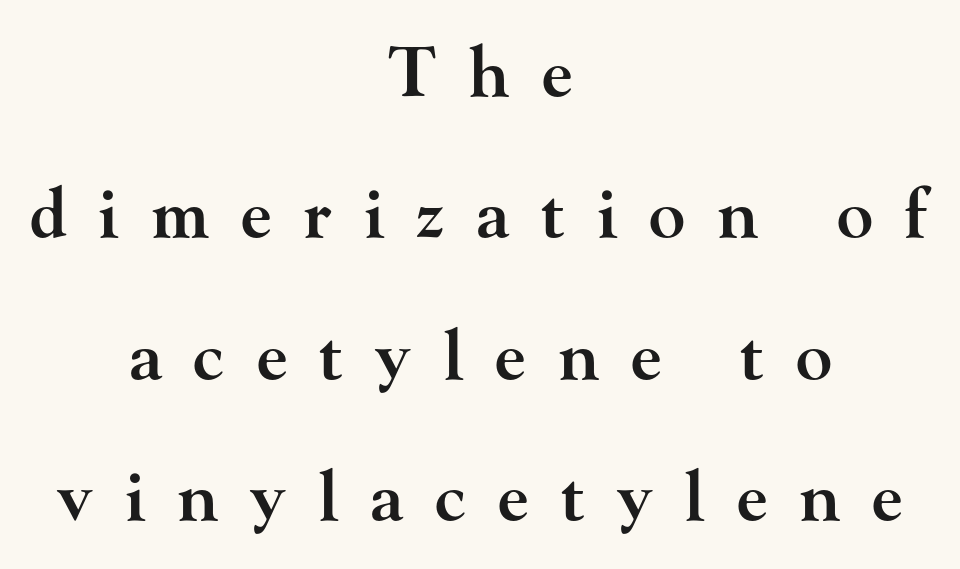
{"serif": "yes", "italic": "no", "bold": "semi", "weight": "semibold", "width": "wide", "stroke_contrast": "high", "x_height": "small", "monospaced": "no", "underline": "no", "align": "center", "line_spacing": "loose", "line_spacing_ratio": 2.08, "letter_spacing": "wide", "letter_spacing_em": 0.47, "glyph_px": 68}
